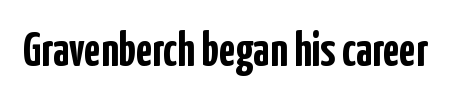
The image shows 48 px semibold, condensed sans-serif type, upright; set normal letter spacing, not underlined; low stroke contrast and a medium x-height.
